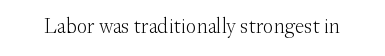
Q: Is the text bold? A: No.
Q: Is the text italic (slanted)? A: No, it is upright.
Q: Is the text underlined? A: No.
Q: Is the spacing between letters normal or unusually wide? A: Normal.
